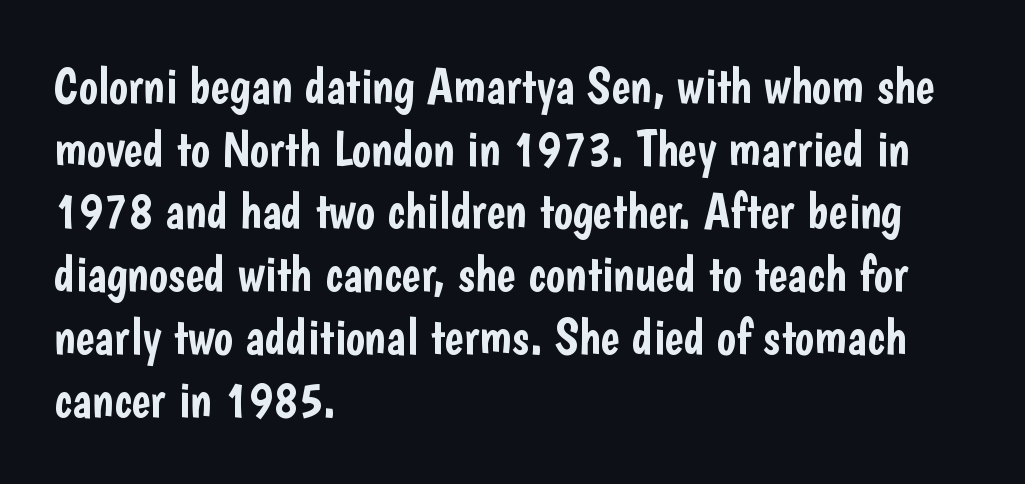
In terms of letterspacing, this is plain default setting. A typesetter would mark this as roman, not italic. Check where the strokes stop: nothing finishes them off — pure sans. Reading down the block, your eye returns to a fixed left position each line. The passage shown is not underscored anywhere.
